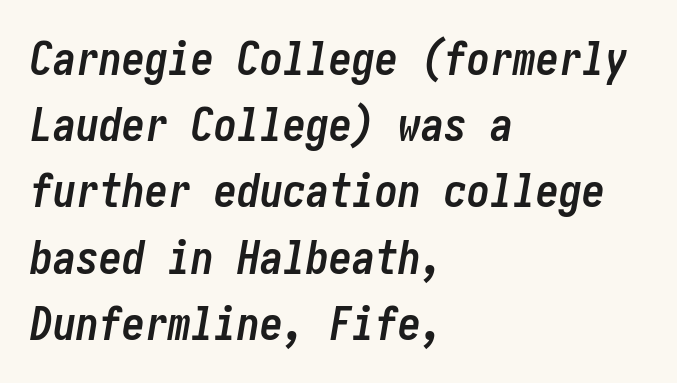
Slanted lettering throughout. Look at the tracking — it's just the regular setting, nothing added. Descender tails drop into unmarked territory. Plenty of ink on the page — the face is bold. In CSS terms this would be text-align: left.
